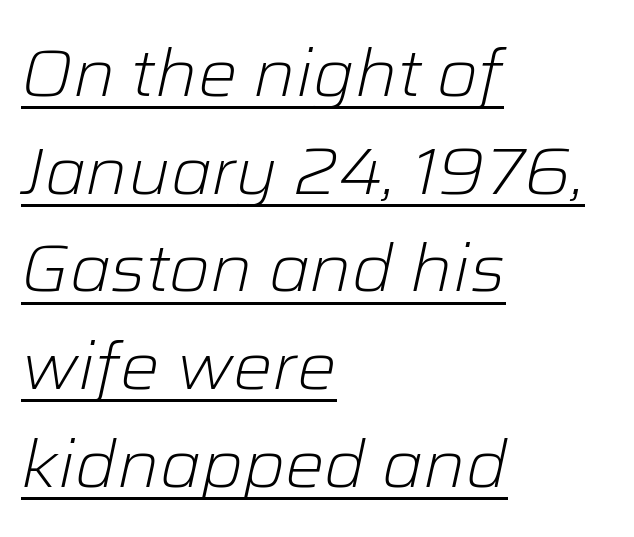
The image shows 66 px light type, italic (leaning right); set left-aligned, normal line spacing (1.48x), normal letter spacing, underlined; low stroke contrast and a medium x-height.
